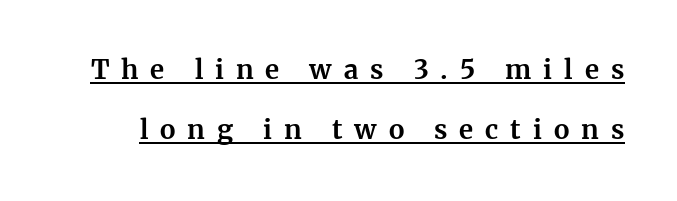
{"italic": "no", "bold": "yes", "underline": "yes", "line_spacing": "loose", "line_spacing_ratio": 2.31, "letter_spacing": "wide", "letter_spacing_em": 0.46, "glyph_px": 26}
